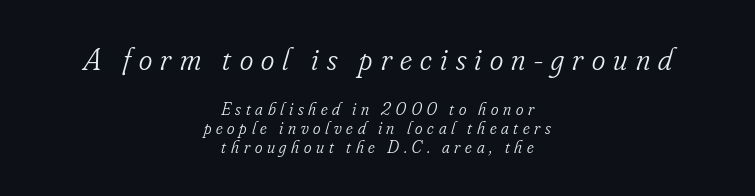
Q: Is the text bold? A: No.
Q: Is the text italic (slanted)? A: Yes, it leans right by about 16 degrees.
Q: Is the typeface a serif or a sans-serif typeface? A: Serif.
Q: Is the text underlined? A: No.
Q: How is the paragraph aligned? A: Centered.
Q: Is the spacing between letters normal or unusually wide? A: Unusually wide.
Q: Is the spacing between lines tight, normal or loose? A: Tight.
Q: Which block of text is set in a larger size, the first (top) or the second (bottom)? A: The first (top) one.
Q: Width (condensed, normal, or wide)? A: Condensed.
Q: Stroke contrast? A: Low.
Q: x-height? A: Small.
Q: Monospaced? A: No.
